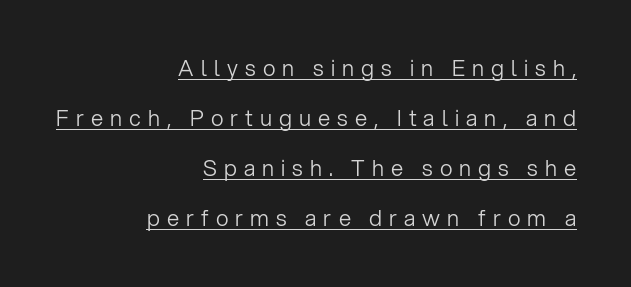
Q: Is the text bold? A: No.
Q: Is the text italic (slanted)? A: No, it is upright.
Q: Is the text underlined? A: Yes.
Q: How is the paragraph aligned? A: Right-aligned.
Q: Is the spacing between letters normal or unusually wide? A: Unusually wide.
Q: Is the spacing between lines tight, normal or loose? A: Loose.
